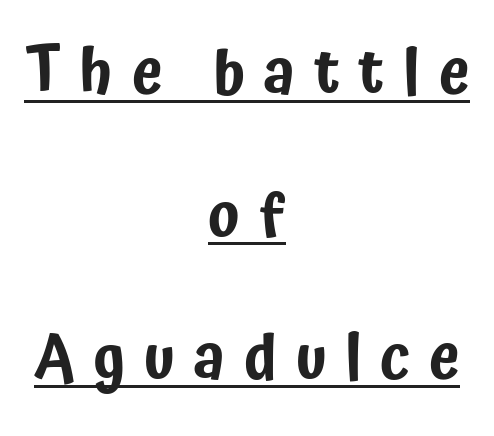
Q: Is the text italic (slanted)? A: No, it is upright.
Q: Is the typeface a serif or a sans-serif typeface? A: Sans-serif.
Q: Is the text underlined? A: Yes.
Q: How is the paragraph aligned? A: Centered.
Q: Is the spacing between letters normal or unusually wide? A: Unusually wide.
Q: Is the spacing between lines tight, normal or loose? A: Loose.
Q: Width (condensed, normal, or wide)? A: Condensed.
Q: Stroke contrast? A: Low.
Q: x-height? A: Medium.
Q: Monospaced? A: No.
